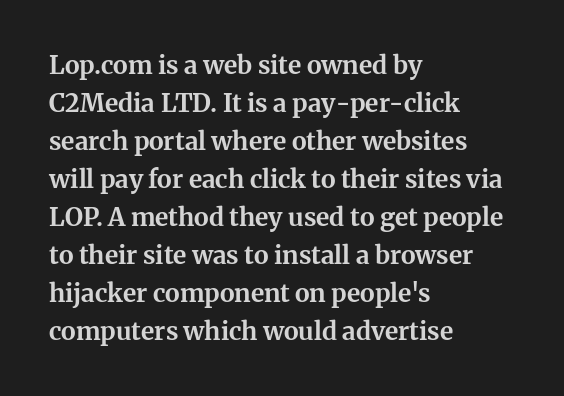
The image shows 25 px bold type, upright; set left-aligned, normal line spacing (1.52x), normal letter spacing, not underlined.
